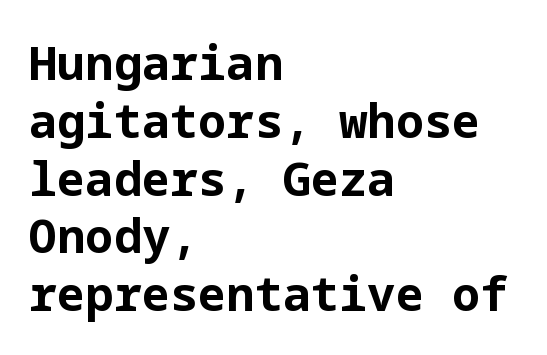
Q: Is the text bold? A: Yes.
Q: Is the text italic (slanted)? A: No, it is upright.
Q: Is the typeface a serif or a sans-serif typeface? A: Sans-serif.
Q: Is the text underlined? A: No.
Q: How is the paragraph aligned? A: Left-aligned.
Q: Is the spacing between letters normal or unusually wide? A: Normal.
Q: Width (condensed, normal, or wide)? A: Normal.
Q: Stroke contrast? A: Low.
Q: x-height? A: Medium.
